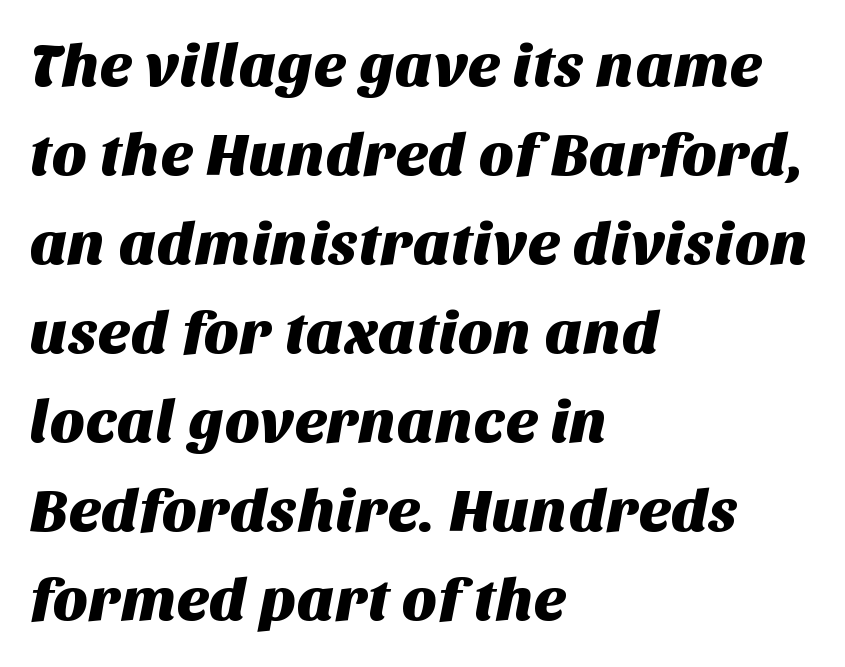
{"serif": "no", "width": "normal", "stroke_contrast": "medium", "x_height": "large", "monospaced": "no", "underline": "no", "align": "left", "line_spacing": "normal", "line_spacing_ratio": 1.46, "letter_spacing": "normal", "letter_spacing_em": 0.0, "glyph_px": 61}
